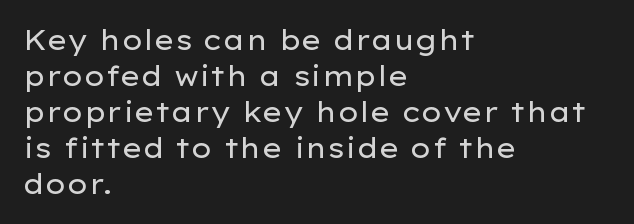
A clean baseline with only descenders dipping below it. The letters stand upright; this is a roman face. The letterforms sit shoulder to shoulder at normal distance. The compositor pushed each line to the left boundary.
